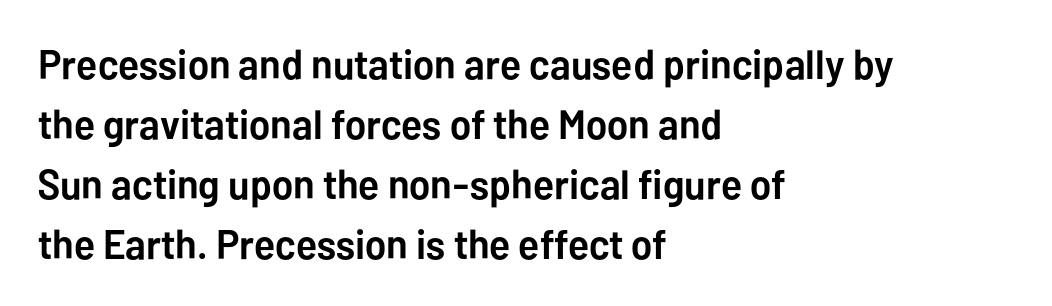
Glyph-to-glyph distance matches everyday printed text. This sample keeps an unexceptional amount of space between lines. The letters stand upright; this is a roman face. Caption: bold face, heavy strokes.
